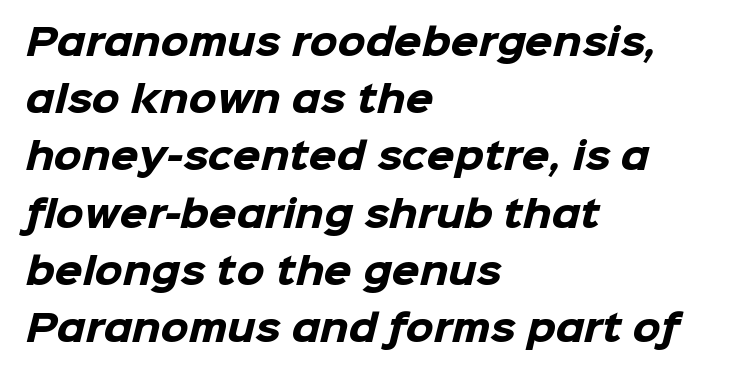
The image shows 36 px heavy sans-serif type; set left-aligned, normal line spacing (1.59x), normal letter spacing, not underlined; low stroke contrast and a medium x-height.
